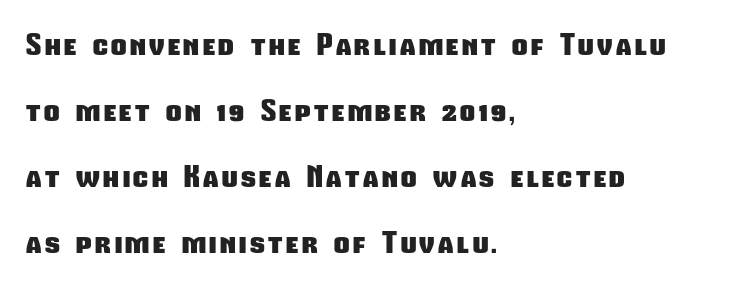
The image shows 30 px heavy, condensed sans-serif type; set left-aligned, loose line spacing (2.2x), not underlined; low stroke contrast and a medium x-height.
